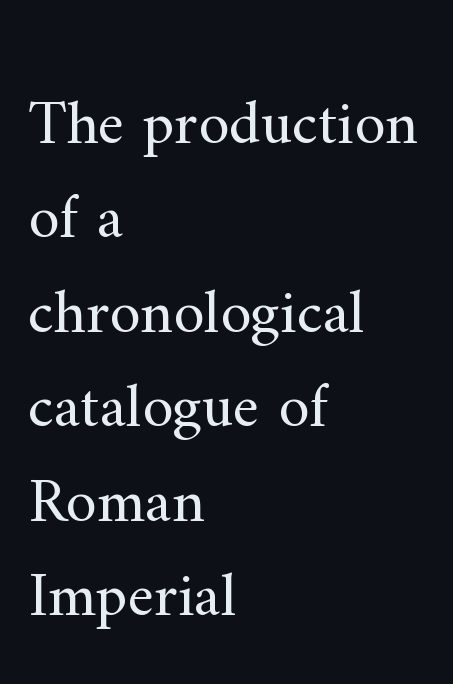
Leading matches the norm, producing a regular column. Descender tails drop into unmarked territory. The font's upright variant was chosen for this text. Old-style or modern, the face here clearly has serifs. Is the type heavy? It reads as light-to-regular instead. The passage shown is typed in a proportional face where columns would drift.
